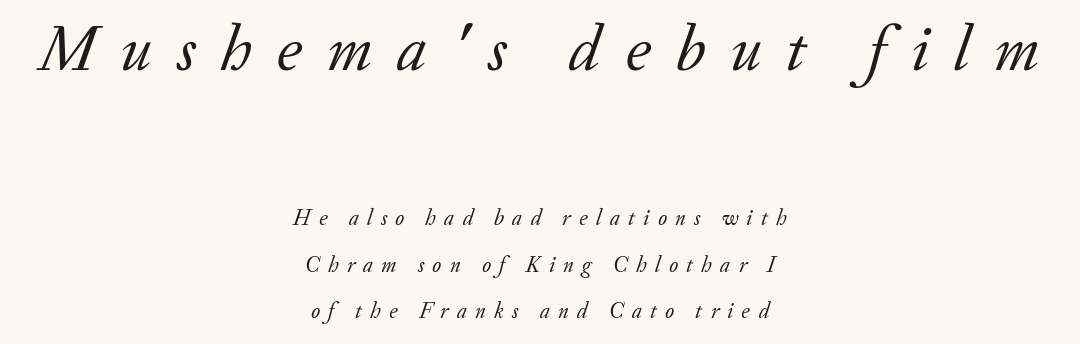
{"serif": "yes", "italic": "yes", "lean": "right", "slant_degrees": 20, "bold": "no", "weight": "regular", "width": "normal", "stroke_contrast": "low", "x_height": "small", "monospaced": "no", "underline": "no", "align": "center", "line_spacing": "loose", "line_spacing_ratio": 2.1, "letter_spacing": "wide", "letter_spacing_em": 0.38, "larger_block": "first", "size_ratio": 2.95, "glyph_px": 65}
